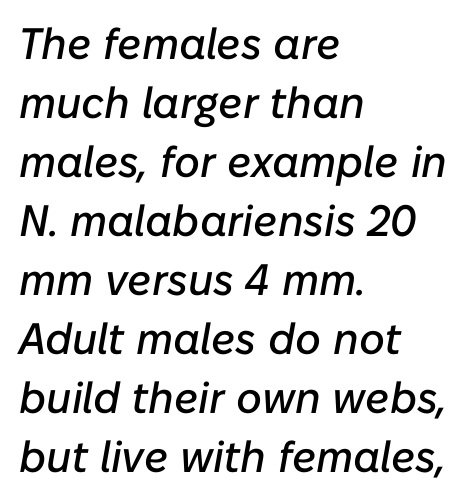
The image shows 44 px text type, italic (leaning right); set left-aligned, normal line spacing (1.34x), normal letter spacing, not underlined; low stroke contrast and a medium x-height.
